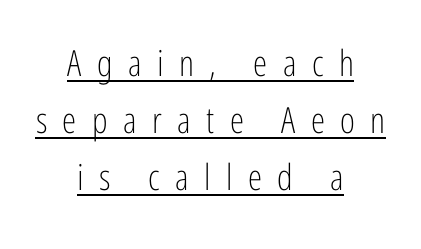
The image shows 36 px light, condensed sans-serif type, upright; set centered, normal line spacing (1.58x), unusually wide letter spacing (+0.43 em), underlined; low stroke contrast and a medium x-height.
